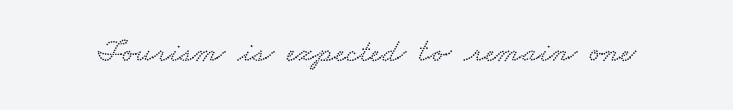
{"width": "wide", "stroke_contrast": "low", "x_height": "small", "monospaced": "no", "underline": "no", "letter_spacing": "normal", "letter_spacing_em": 0.0, "glyph_px": 33}
